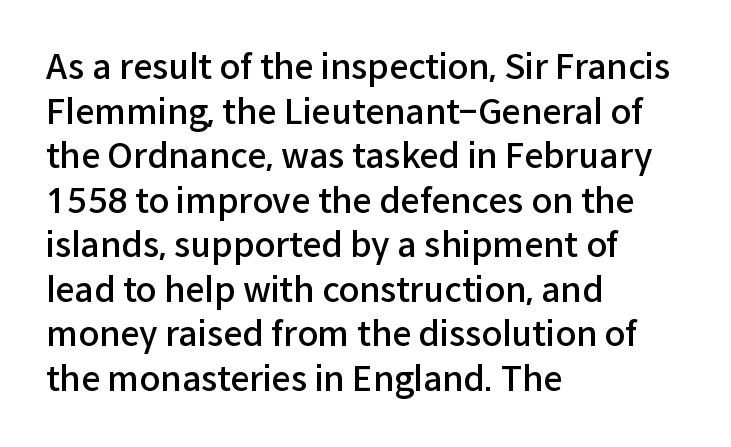
{"serif": "no", "italic": "no", "bold": "semi", "weight": "semibold", "width": "normal", "stroke_contrast": "low", "x_height": "medium", "monospaced": "no", "underline": "no", "align": "left", "line_spacing": "normal", "line_spacing_ratio": 1.31, "letter_spacing": "normal", "letter_spacing_em": 0.0, "glyph_px": 34}
